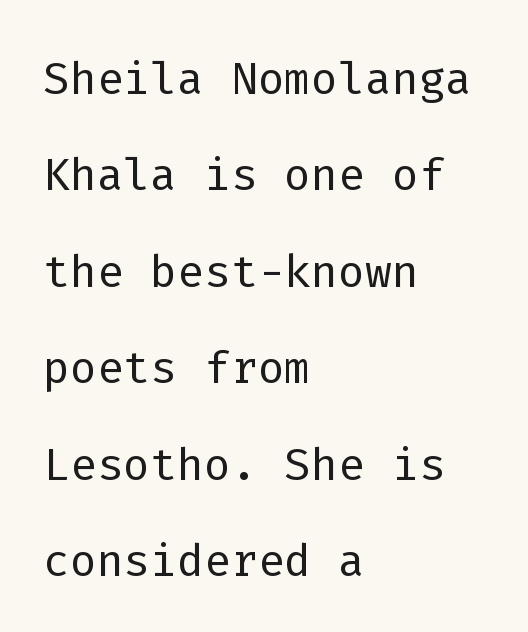
Q: Is the text bold? A: No.
Q: Is the text italic (slanted)? A: No, it is upright.
Q: Is the typeface a serif or a sans-serif typeface? A: Sans-serif.
Q: Is the text underlined? A: No.
Q: How is the paragraph aligned? A: Left-aligned.
Q: Is the spacing between letters normal or unusually wide? A: Normal.
Q: Is the spacing between lines tight, normal or loose? A: Normal.
Q: Width (condensed, normal, or wide)? A: Normal.
Q: Stroke contrast? A: Low.
Q: x-height? A: Medium.
Q: Monospaced? A: Yes.
